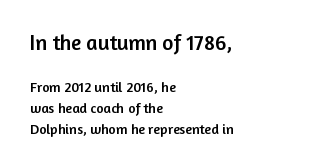
The leading is moderate, giving the passage an even texture. Look at the glyph heights: the upper group is clearly the bigger setting. The gap between lines stays unmarked. Is the letter spacing exaggerated? No — it looks like the ordinary default. Does the copy run flush right? No — it runs flush left. Notice how the stems are strictly vertical — no italics here.
